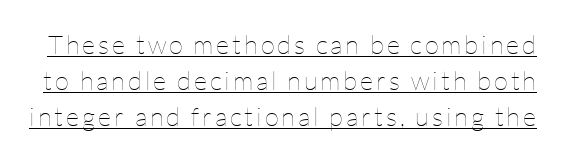
The image shows 26 px text type, upright; set normal line spacing (1.38x), underlined.
